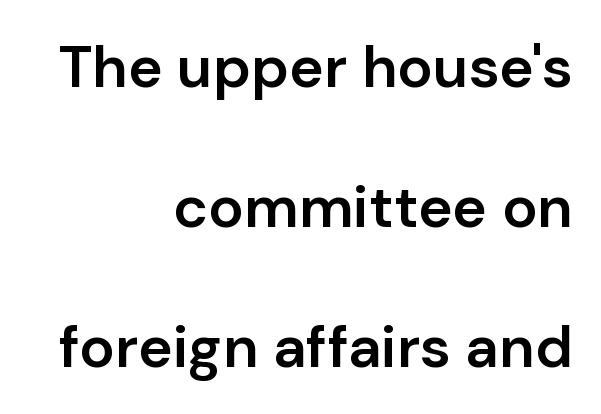
Q: Is the text bold? A: Semi-bold.
Q: Is the text italic (slanted)? A: No, it is upright.
Q: Is the typeface a serif or a sans-serif typeface? A: Sans-serif.
Q: Is the text underlined? A: No.
Q: How is the paragraph aligned? A: Right-aligned.
Q: Is the spacing between letters normal or unusually wide? A: Normal.
Q: Is the spacing between lines tight, normal or loose? A: Loose.
Q: Width (condensed, normal, or wide)? A: Normal.
Q: Stroke contrast? A: Low.
Q: x-height? A: Medium.
Q: Monospaced? A: No.
